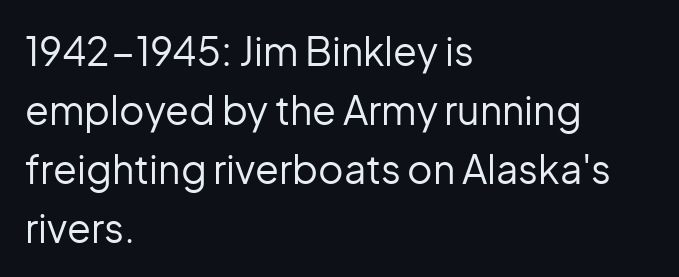
Check where the strokes stop: nothing finishes them off — pure sans. Short note: letters normally spaced. Compared with a typical body face, this is equally light or lighter still. Characters remain perfectly vertical along every line. Each row of text sits above clean, open space.
